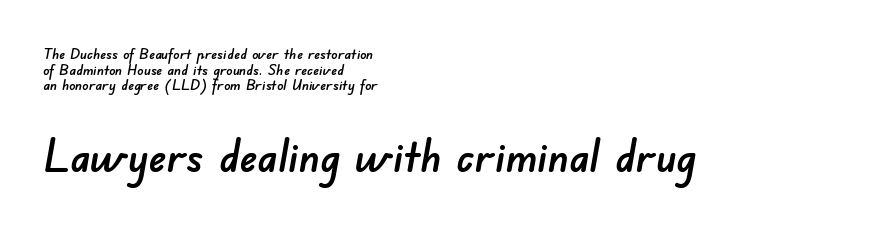
The image shows 45 px sans-serif type; set left-aligned, tight line spacing (1.04x), normal letter spacing, not underlined; the second (bottom) block is 3.0x larger; low stroke contrast and a small x-height.
